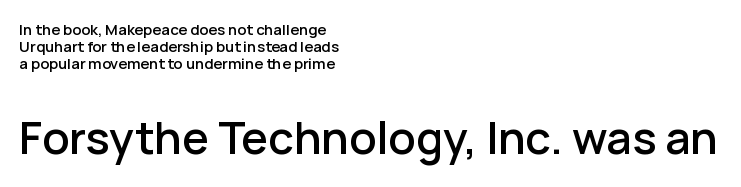
Do the characters align in a grid? No, the font is proportional. This sample uses an upright cut, with every glyph sitting square on the baseline. The composition opens small and finishes big. Quick note: underline off. Line spacing here is tight. In CSS terms this would be text-align: left.
